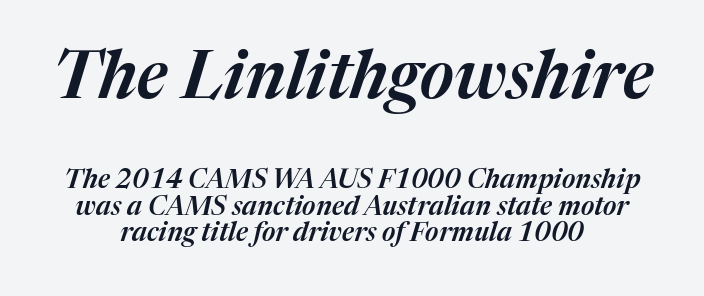
The image shows 66 px text type, italic (leaning right); set centered, tight line spacing (1.03x), normal letter spacing, not underlined; the first (top) block is 2.54x larger; medium stroke contrast and a medium x-height.
